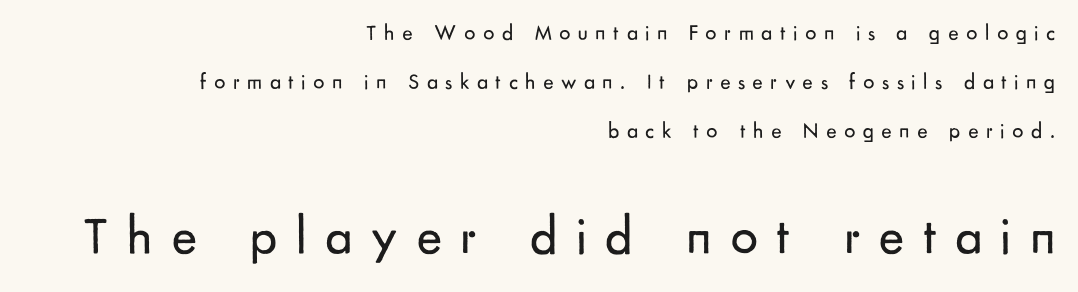
Check where the strokes stop: nothing finishes them off — pure sans. Horizontally, the lines are justified to the trailing edge only. No extra ink here — the face is not bold. Compared with typical paragraphs, the rows here are farther apart. The string is rendered with underlining switched off.
